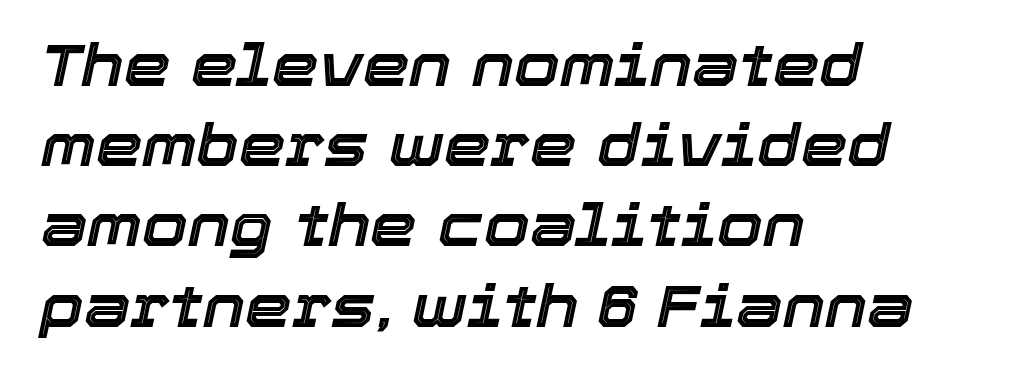
This sample uses an oblique cut, with every glyph tilted off the vertical. Normally led — the rows are evenly, conventionally spaced. The typesetter chose a ragged-right arrangement here. You could not count columns in this text — the font is proportionally spaced. These lines keep a tight, regular rhythm from letter to letter.
